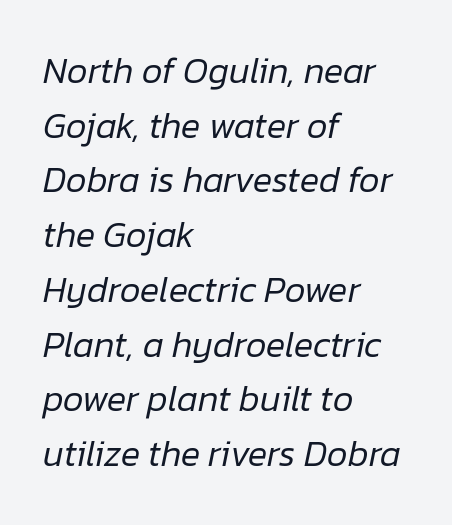
{"italic": "yes", "lean": "right", "slant_degrees": 12, "bold": "no", "weight": "regular", "width": "normal", "stroke_contrast": "low", "x_height": "medium", "monospaced": "no", "underline": "no", "align": "left", "line_spacing": "normal", "line_spacing_ratio": 1.52, "letter_spacing": "normal", "letter_spacing_em": 0.0, "glyph_px": 36}
